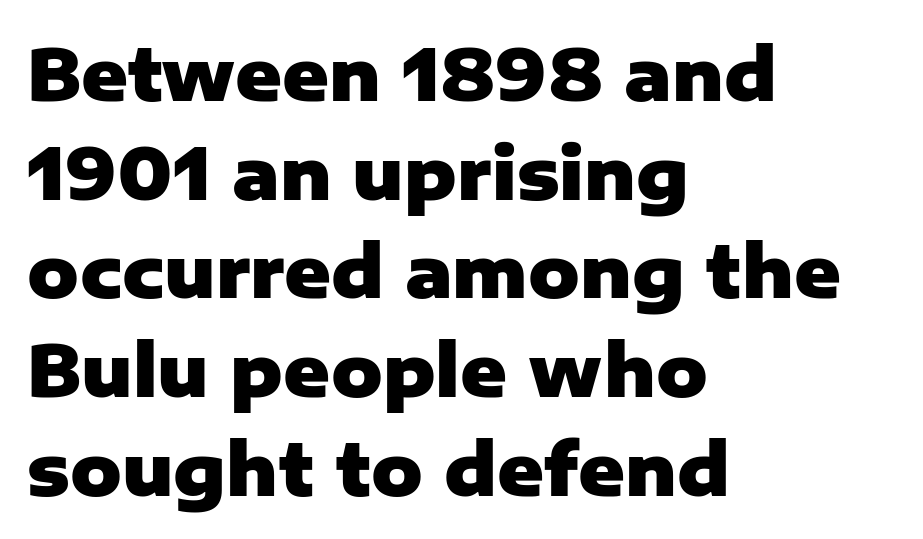
Q: Is the text bold? A: Yes.
Q: Is the text italic (slanted)? A: No, it is upright.
Q: Is the typeface a serif or a sans-serif typeface? A: Sans-serif.
Q: Is the text underlined? A: No.
Q: How is the paragraph aligned? A: Left-aligned.
Q: Is the spacing between letters normal or unusually wide? A: Normal.
Q: Is the spacing between lines tight, normal or loose? A: Normal.
Q: Width (condensed, normal, or wide)? A: Normal.
Q: Stroke contrast? A: Low.
Q: x-height? A: Medium.
Q: Monospaced? A: No.
